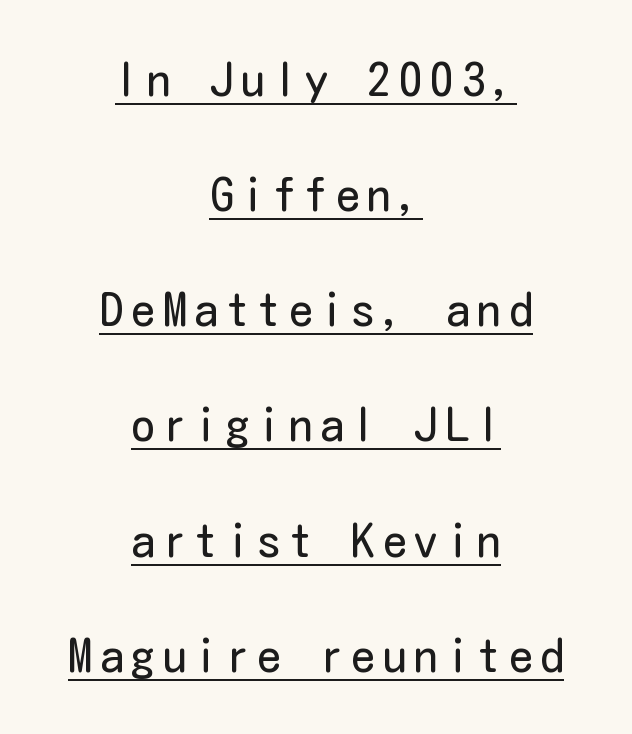
The image shows 47 px regular-weight, condensed sans-serif type, upright; set centered, loose line spacing (2.45x), underlined; low stroke contrast and a medium x-height.
